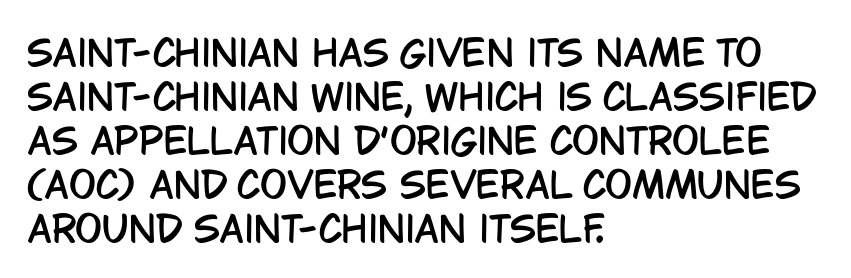
Think of a printed novel: that variable character pitch is what you see here. The text block is weighted toward the left margin, trailing off unevenly rightward. Type without underlining. Letter spacing: default.
